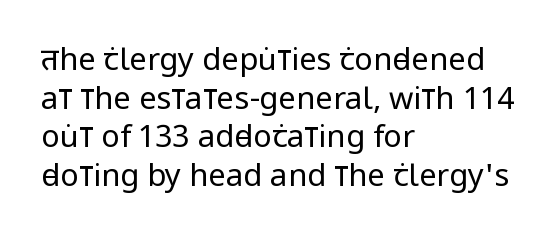
Decoration check: the copy has no underline. The letters stand straight up with perfectly vertical stems. The vertical gap from one line to the next is medium. Bold? No — there's no thickening of the strokes.
